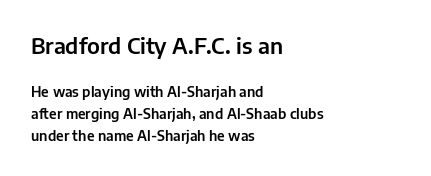
The image shows 22 px text type, upright; set left-aligned, normal line spacing (1.54x), normal letter spacing, not underlined; the first (top) block is 1.57x larger.
